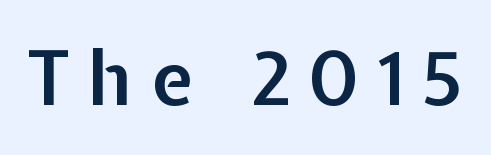
The image shows 75 px semibold sans-serif type, upright; set unusually wide letter spacing (+0.25 em), not underlined; low stroke contrast and a medium x-height.
